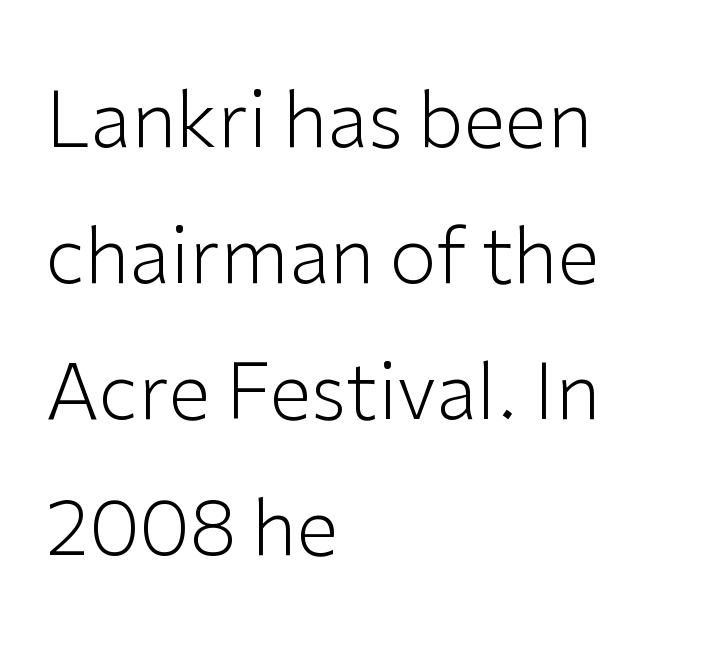
{"serif": "no", "italic": "no", "bold": "no", "weight": "light", "width": "normal", "stroke_contrast": "low", "x_height": "medium", "monospaced": "no", "underline": "no", "align": "left", "line_spacing_ratio": 1.79, "letter_spacing": "normal", "letter_spacing_em": 0.0, "glyph_px": 76}
